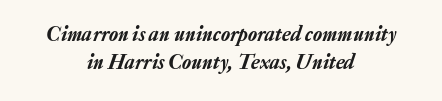
Q: Is the text italic (slanted)? A: Yes, it leans right by about 20 degrees.
Q: Is the text underlined? A: No.
Q: How is the paragraph aligned? A: Centered.
Q: Is the spacing between letters normal or unusually wide? A: Normal.
Q: Is the spacing between lines tight, normal or loose? A: Normal.
